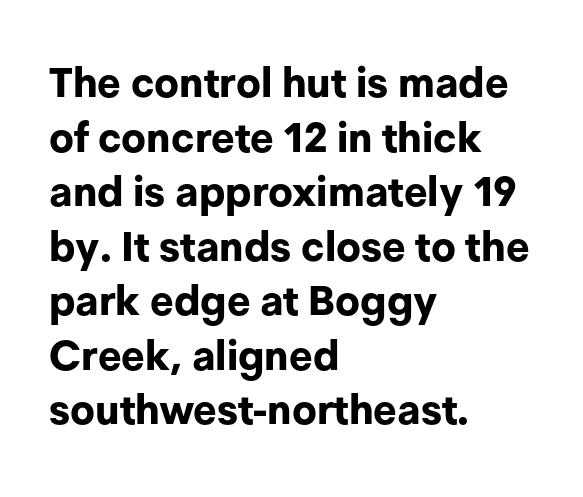
The image shows 41 px bold sans-serif type, upright; set left-aligned, normal line spacing (1.33x), normal letter spacing, not underlined; low stroke contrast and a medium x-height.
